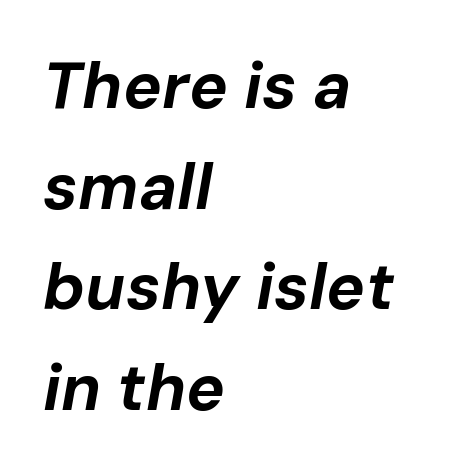
{"italic": "yes", "lean": "right", "slant_degrees": 10, "bold": "yes", "weight": "bold", "width": "normal", "stroke_contrast": "low", "x_height": "medium", "monospaced": "no", "underline": "no", "align": "left", "line_spacing": "normal", "line_spacing_ratio": 1.55, "letter_spacing": "normal", "letter_spacing_em": 0.0, "glyph_px": 65}
